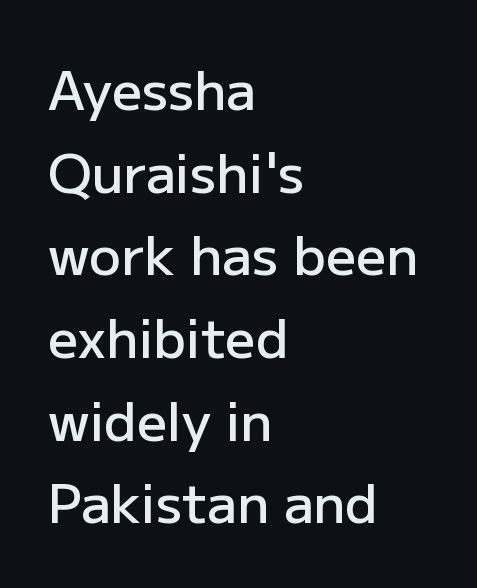
Q: Is the text bold? A: Semi-bold.
Q: Is the text italic (slanted)? A: No, it is upright.
Q: Is the typeface a serif or a sans-serif typeface? A: Sans-serif.
Q: Is the text underlined? A: No.
Q: How is the paragraph aligned? A: Left-aligned.
Q: Is the spacing between letters normal or unusually wide? A: Normal.
Q: Is the spacing between lines tight, normal or loose? A: Normal.
Q: Width (condensed, normal, or wide)? A: Normal.
Q: Stroke contrast? A: Low.
Q: x-height? A: Medium.
Q: Monospaced? A: No.
